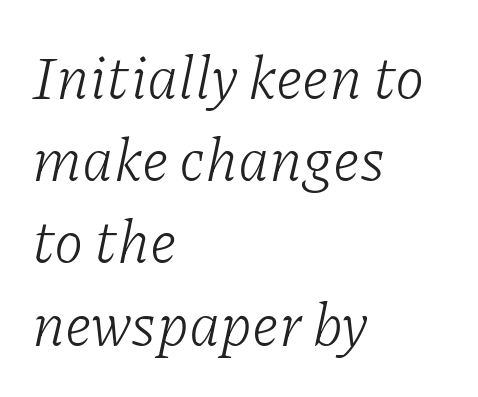
The image shows 60 px light serif type, italic (leaning right); set left-aligned, normal line spacing (1.37x), normal letter spacing, not underlined; low stroke contrast and a medium x-height.
